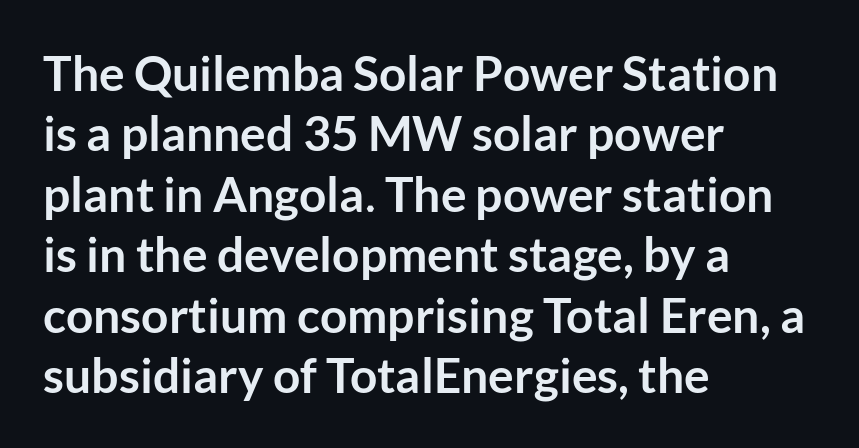
The type family on display is of the sans-serif kind. You could call the tracking neutral — neither tight nor loose. Clear beneath every line of the passage. Designer's note — italics off, roman on. The sample has been set heavy, in full bold. The ragged edge is on the right, which tells us the setting is flush left.
